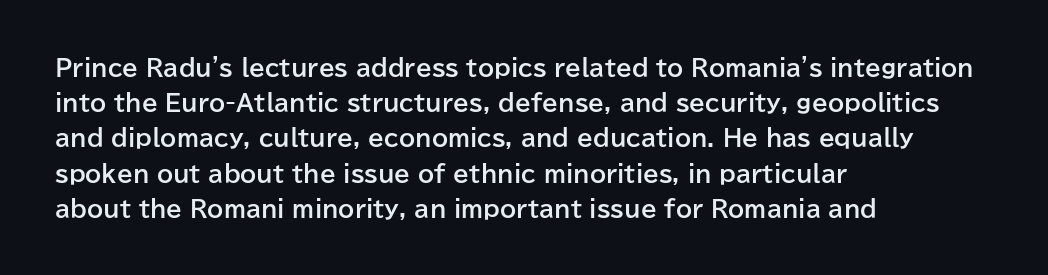
Q: Is the text bold? A: Yes.
Q: Is the text italic (slanted)? A: No, it is upright.
Q: Is the text underlined? A: No.
Q: How is the paragraph aligned? A: Left-aligned.
Q: Is the spacing between letters normal or unusually wide? A: Normal.
Q: Is the spacing between lines tight, normal or loose? A: Normal.
